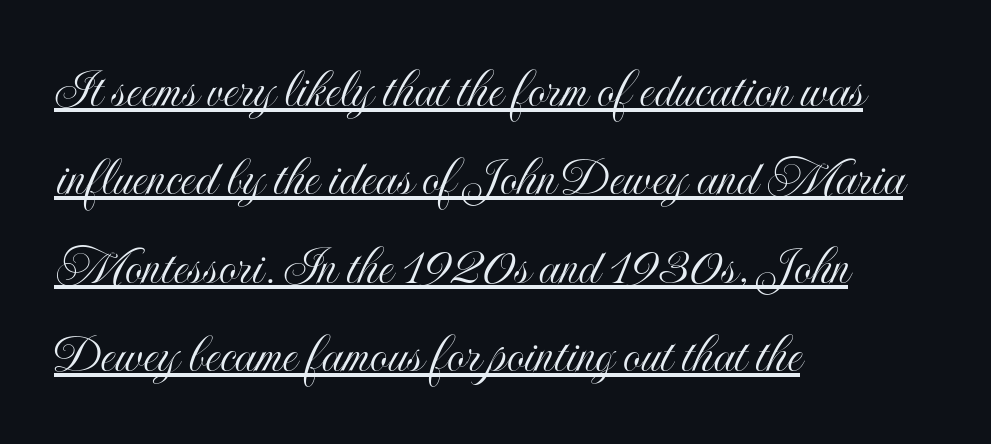
The image shows 57 px condensed type; set left-aligned, normal line spacing (1.55x), normal letter spacing, underlined; a small x-height.
